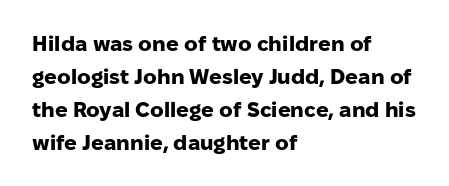
Q: Is the text bold? A: Yes.
Q: Is the text italic (slanted)? A: No, it is upright.
Q: Is the text underlined? A: No.
Q: How is the paragraph aligned? A: Left-aligned.
Q: Is the spacing between letters normal or unusually wide? A: Normal.
Q: Is the spacing between lines tight, normal or loose? A: Normal.
